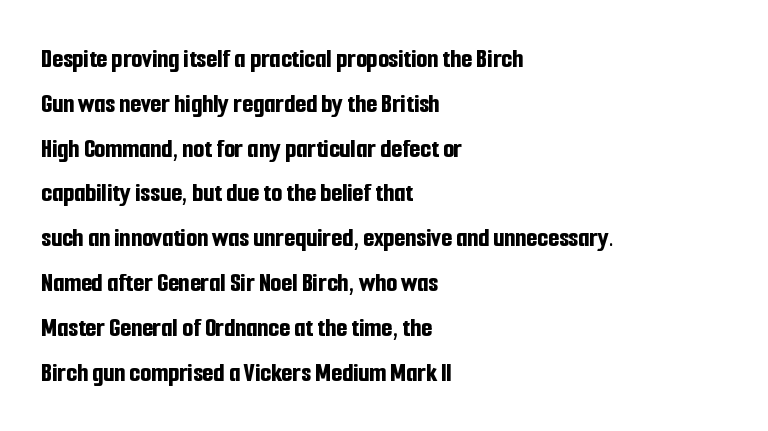
{"serif": "no", "italic": "no", "bold": "yes", "weight": "bold", "width": "condensed", "stroke_contrast": "low", "x_height": "medium", "monospaced": "no", "underline": "no", "align": "left", "line_spacing": "normal", "line_spacing_ratio": 1.6, "letter_spacing": "normal", "letter_spacing_em": 0.0, "glyph_px": 28}
